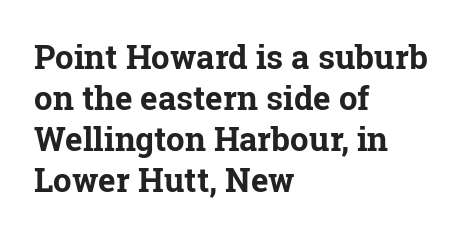
The image shows 33 px bold serif type, upright; set left-aligned, line spacing 1.24x, normal letter spacing, not underlined; low stroke contrast and a medium x-height.
